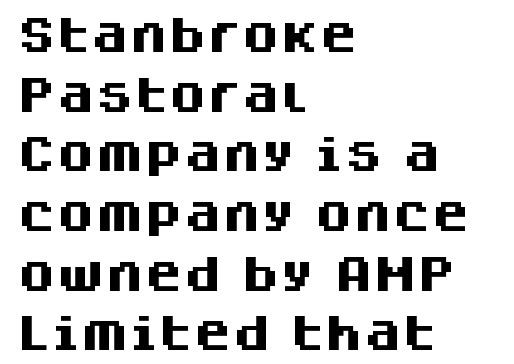
The image shows 39 px heavy sans-serif type, upright; set left-aligned, normal line spacing (1.53x), normal letter spacing, not underlined; medium stroke contrast and a large x-height.
